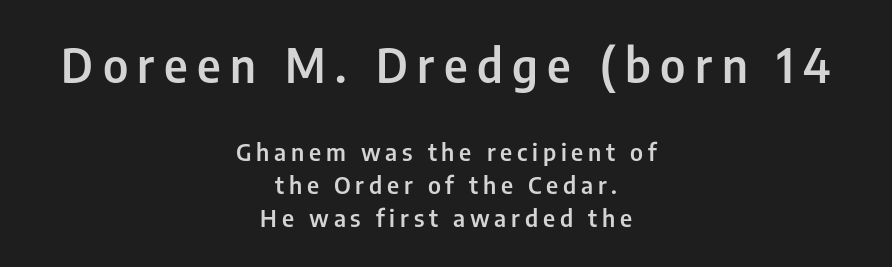
Examine the stroke ends and you'll find no serifs. Glyph-to-glyph distance is far greater than everyday printed text. Each letter keeps its own natural width here, so spacing adapts to shape. Bigger letters appear in the top chunk; the bottom chunk is reduced.
